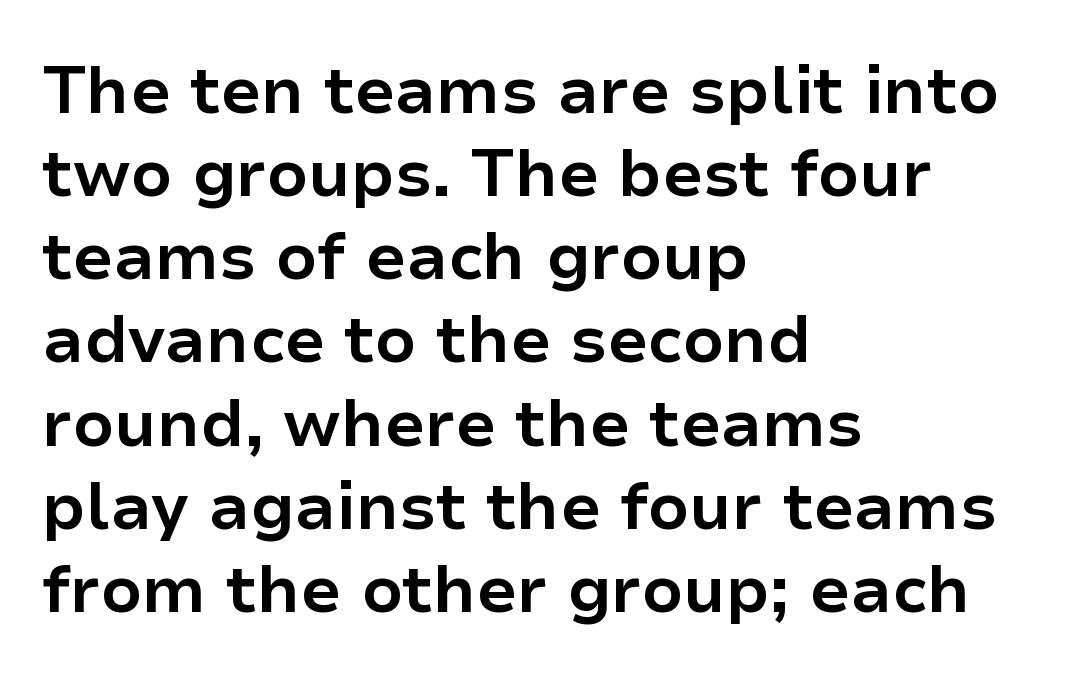
The image shows 66 px bold sans-serif type, upright; set left-aligned, normal line spacing (1.26x), normal letter spacing, not underlined; low stroke contrast and a medium x-height.
